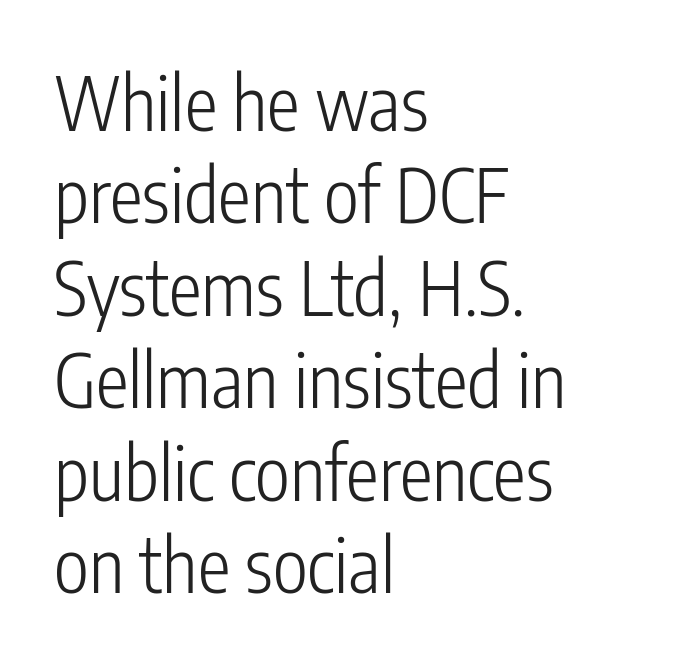
Q: Is the text bold? A: No.
Q: Is the text italic (slanted)? A: No, it is upright.
Q: Is the typeface a serif or a sans-serif typeface? A: Sans-serif.
Q: Is the text underlined? A: No.
Q: How is the paragraph aligned? A: Left-aligned.
Q: Is the spacing between letters normal or unusually wide? A: Normal.
Q: Is the spacing between lines tight, normal or loose? A: Normal.
Q: Width (condensed, normal, or wide)? A: Condensed.
Q: Stroke contrast? A: Low.
Q: x-height? A: Medium.
Q: Monospaced? A: No.
